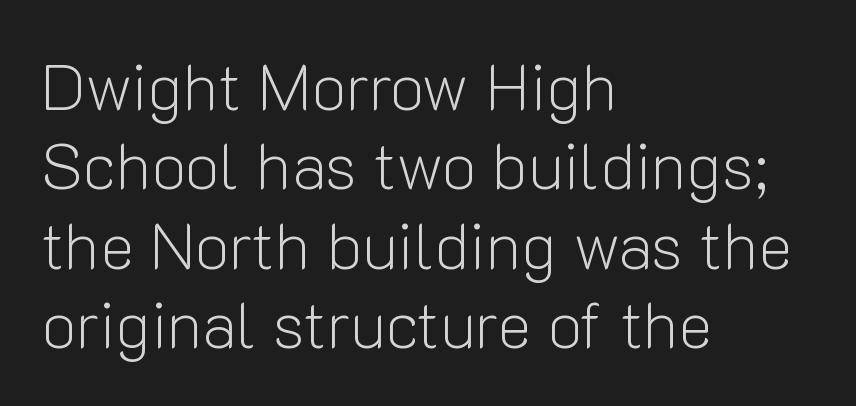
Q: Is the text bold? A: No.
Q: Is the text italic (slanted)? A: No, it is upright.
Q: Is the typeface a serif or a sans-serif typeface? A: Sans-serif.
Q: Is the text underlined? A: No.
Q: How is the paragraph aligned? A: Left-aligned.
Q: Is the spacing between letters normal or unusually wide? A: Normal.
Q: Width (condensed, normal, or wide)? A: Normal.
Q: Stroke contrast? A: Low.
Q: x-height? A: Medium.
Q: Monospaced? A: No.
